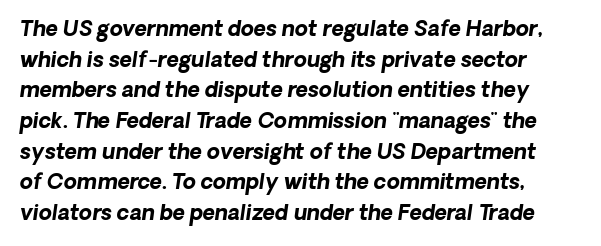
Q: Is the text bold? A: Yes.
Q: Is the text underlined? A: No.
Q: How is the paragraph aligned? A: Left-aligned.
Q: Is the spacing between letters normal or unusually wide? A: Normal.
Q: Is the spacing between lines tight, normal or loose? A: Normal.
